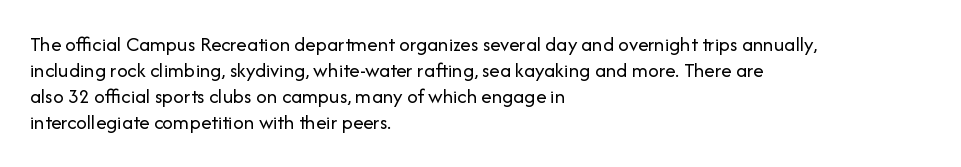
{"italic": "no", "bold": "no", "underline": "no", "align": "left", "line_spacing_ratio": 1.24, "letter_spacing": "normal", "letter_spacing_em": 0.0, "glyph_px": 21}
